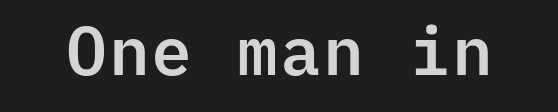
The image shows 67 px sans-serif type, upright, monospaced; set normal letter spacing, not underlined; low stroke contrast and a medium x-height.
